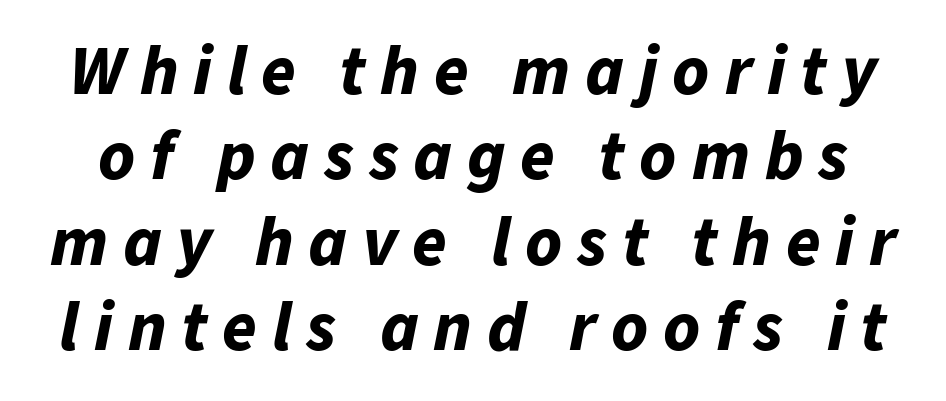
If you drew a line through each stem, it would be angled. The line texture is sparse and dotted thanks to wide tracking. Proportional: the letters do not fall into vertical columns. Plenty of ink on the page — the face is bold. A clean baseline with only descenders dipping below it.
